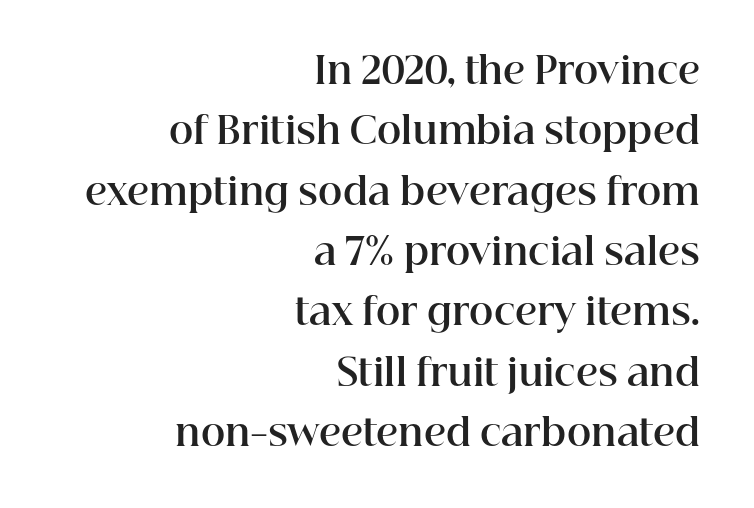
When letters stand straight like this, we call the style roman or upright. Note the varied advance widths — an 'i' is clearly narrower than an 'm'. A dark, heavy texture on the line: the type is bold. A bare baseline throughout the passage. To sum up the face: it has serifs.
